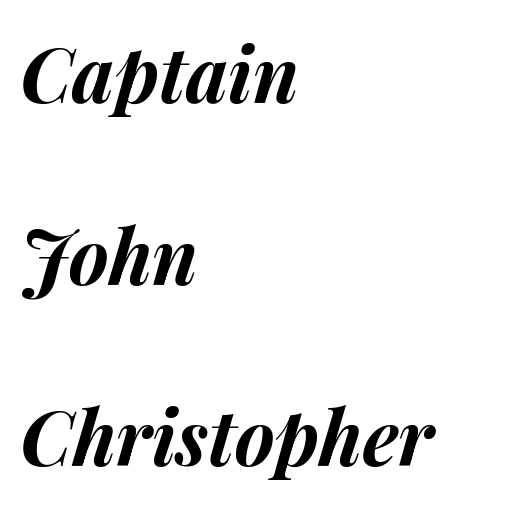
The image shows 76 px bold type, italic (leaning right); set left-aligned, loose line spacing (2.39x), normal letter spacing, not underlined; medium stroke contrast and a medium x-height.
